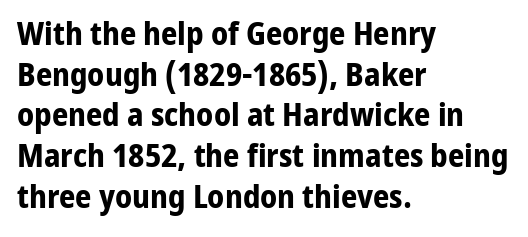
{"serif": "no", "italic": "no", "bold": "yes", "weight": "bold", "width": "normal", "stroke_contrast": "low", "x_height": "medium", "monospaced": "no", "underline": "no", "align": "left", "line_spacing": "normal", "line_spacing_ratio": 1.27, "letter_spacing": "normal", "letter_spacing_em": 0.0, "glyph_px": 32}
